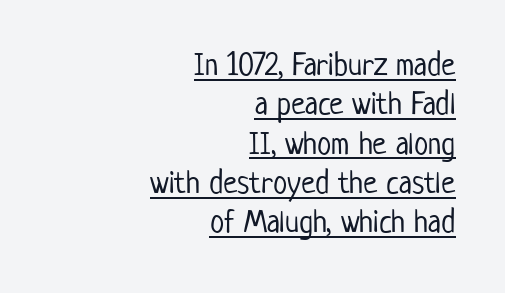
Stroke thickness stays within the range of a standard reading face or lighter. Glance below the letters and you will spot a drawn line. Every character sits straight up, as roman type does. Classification — sans serif. You could not count columns in this text — the font is proportionally spaced. Horizontally, the lines are justified to the trailing edge only.
